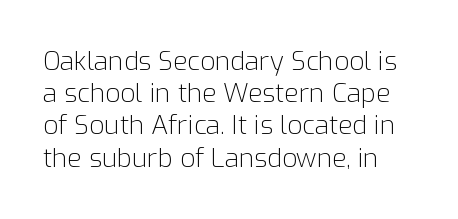
Italic? Not at all — the glyphs are vertical. Counters stay open thanks to moderate or lighter strokes. No word sits above an underline. What stands out about the letter spacing? Nothing — it is the standard amount.
